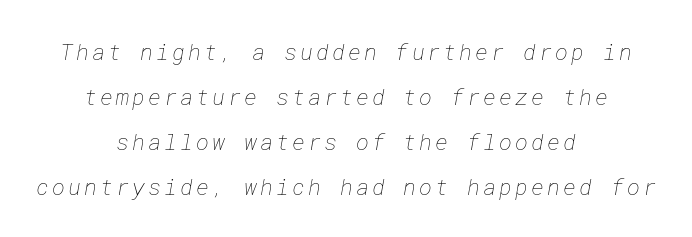
Only glyphs here, with clear space below each row. If you folded the block vertically in half, each line would mirror itself in length. Weight: in the light-to-regular range. The vertical gap from one line to the next is large.
